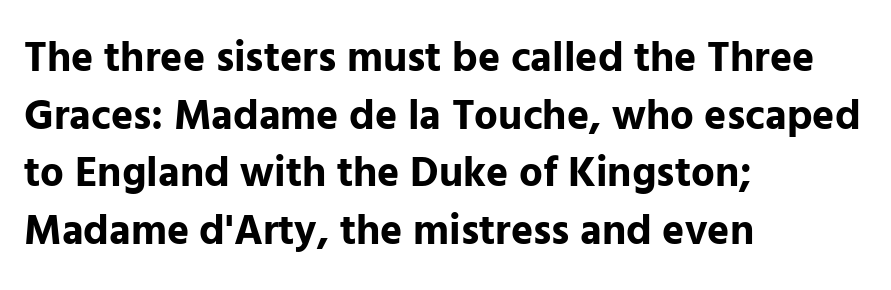
A typesetter would call this leading conventional body-copy spacing. The letters sit at their default tracking, neither squeezed nor spread. The designer went with a sans here, leaving each stem footless. The passage shown is emphatically bold. Every stem runs plumb, perpendicular to the baseline. Decoration check: the copy has no underline.
